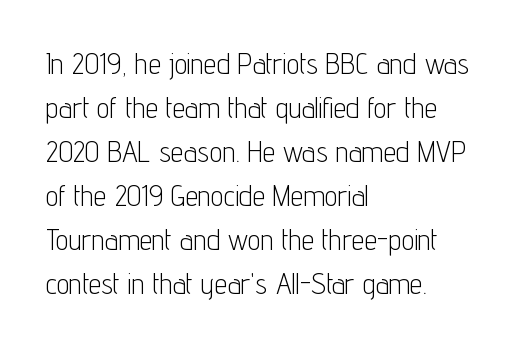
The paragraph shown leans on its left margin. The text was rendered using a sans face with plain stroke endings. Is the stroke heavy? The answer is a plain regular-or-lighter. Here the glyphs are tracked normally, forming tight word shapes. The strip under each line holds only bare page.
